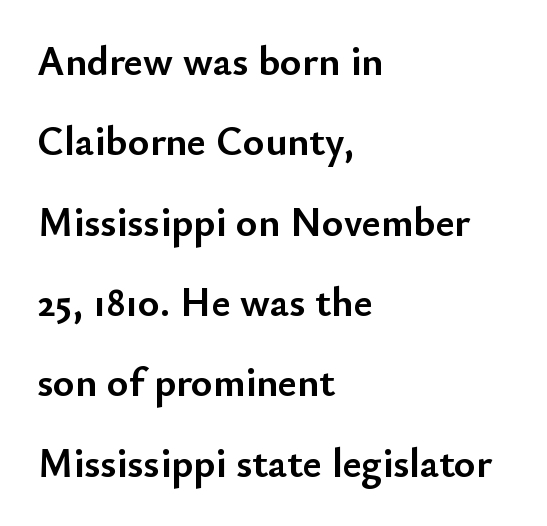
{"serif": "no", "italic": "no", "bold": "yes", "weight": "semibold", "width": "normal", "stroke_contrast": "low", "x_height": "small", "monospaced": "no", "underline": "no", "align": "left", "line_spacing": "loose", "line_spacing_ratio": 1.96, "letter_spacing": "normal", "letter_spacing_em": 0.0, "glyph_px": 41}
